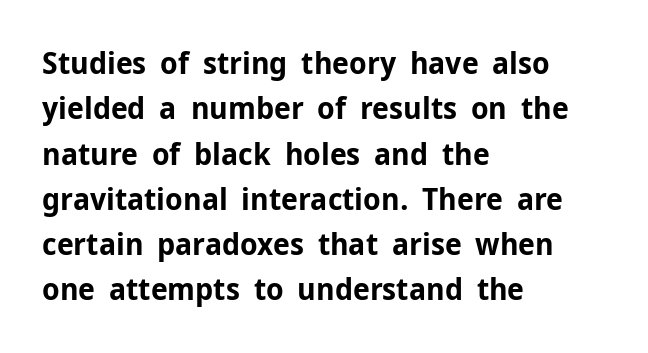
This block has exactly the height ordinary leading produces. In terms of letterspacing, this is plain default setting. You can tell from the bare stems that sans-serif type was used. Quick note: not italic, upright. Each row of text sits above clean, open space. You could not count columns in this text — the font is proportionally spaced.
